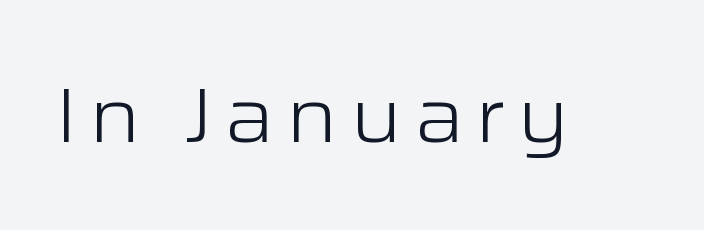
The gap between lines stays unmarked. The characters display no serif detailing; their extremities are plain. The face used here is proportionally spaced, like ordinary book or web type. No letter is thick-stroked: the sample isn't bold. Italic? Not at all — the glyphs are vertical.
